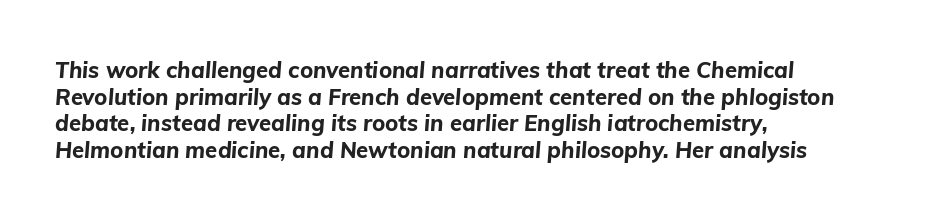
The image shows 22 px bold type, italic (leaning right); set left-aligned, line spacing 1.21x, normal letter spacing, not underlined.
